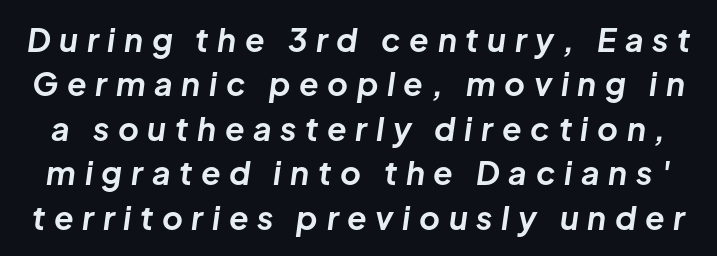
Q: Is the text bold? A: Yes.
Q: Is the text italic (slanted)? A: Yes, it leans right by about 8 degrees.
Q: Is the text underlined? A: No.
Q: Is the spacing between letters normal or unusually wide? A: Unusually wide.
Q: Is the spacing between lines tight, normal or loose? A: Normal.
Q: Width (condensed, normal, or wide)? A: Normal.
Q: Stroke contrast? A: Low.
Q: x-height? A: Medium.
Q: Monospaced? A: No.
